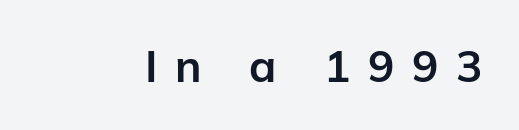
Q: Is the text bold? A: Yes.
Q: Is the text italic (slanted)? A: No, it is upright.
Q: Is the typeface a serif or a sans-serif typeface? A: Sans-serif.
Q: Is the text underlined? A: No.
Q: Is the spacing between letters normal or unusually wide? A: Unusually wide.
Q: Width (condensed, normal, or wide)? A: Normal.
Q: Stroke contrast? A: Low.
Q: x-height? A: Medium.
Q: Monospaced? A: No.
